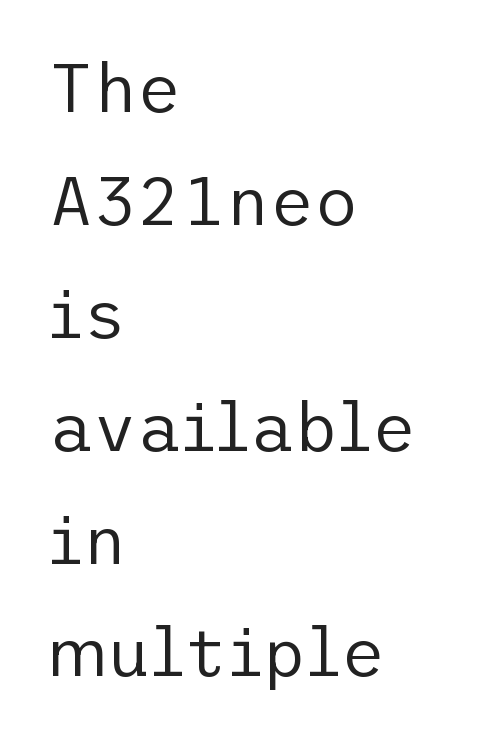
Observe the ordinary spacing: letters are neighbours, not strangers. The typeface chosen for these lines omits serifs. Rendered with straight, roman letterforms. This block has exactly the height ordinary leading produces. Bare-footed words on every line. If you drew a ruler down the left edge, every line would touch it.
